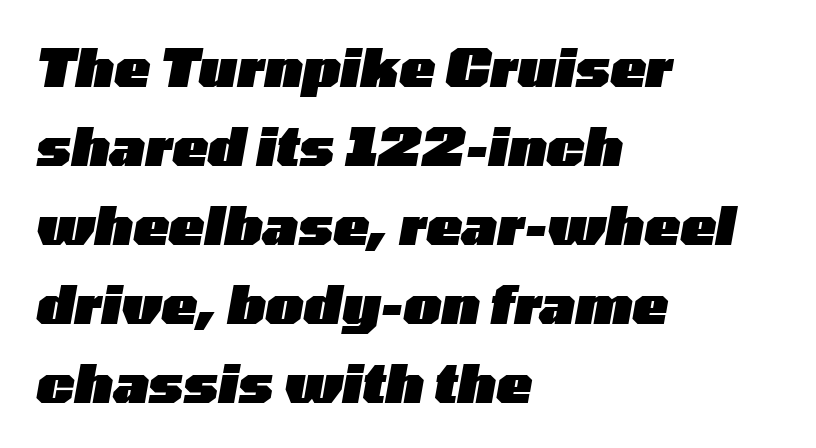
{"italic": "yes", "lean": "right", "slant_degrees": 10, "bold": "yes", "weight": "heavy", "width": "wide", "stroke_contrast": "low", "x_height": "medium", "monospaced": "no", "underline": "no", "align": "left", "line_spacing": "normal", "line_spacing_ratio": 1.49, "letter_spacing": "normal", "letter_spacing_em": 0.0, "glyph_px": 53}
